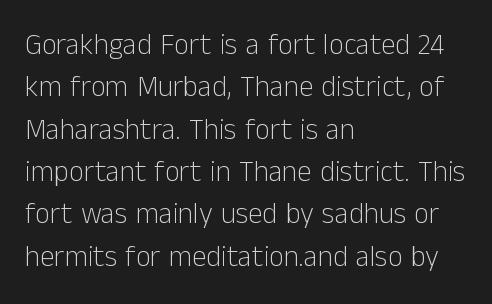
These glyphs show unthickened strokes, regular width or finer. Note the varied advance widths — an 'i' is clearly narrower than an 'm'. In terms of letterspacing, this is plain default setting. When letters stand straight like this, we call the style roman or upright. These lines are set flush left with a ragged right edge.
